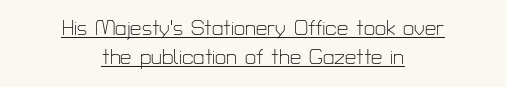
The gaps between neighbouring characters are ordinary and unremarkable. Each new line begins a customary step beneath the previous one. This is roman type, the default non-slanted kind. Beneath each row of characters lies a ruled line.
